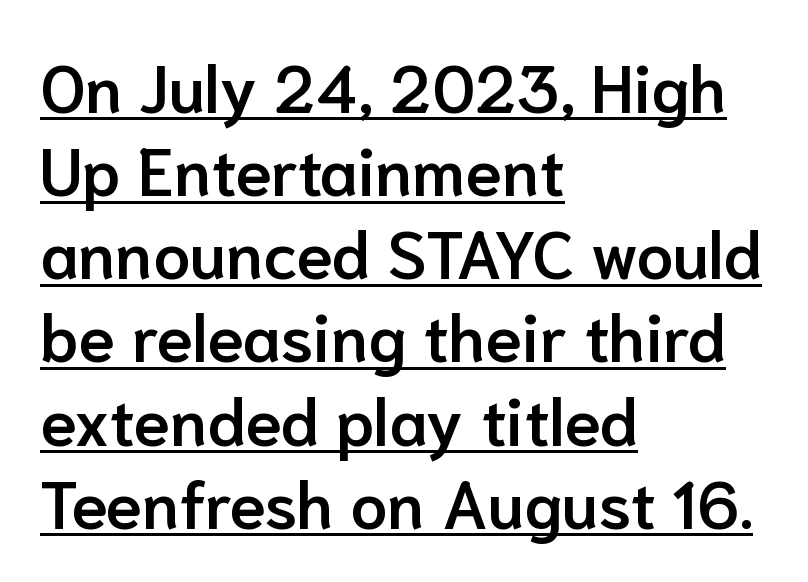
{"serif": "no", "italic": "no", "bold": "semi", "weight": "semibold", "width": "normal", "stroke_contrast": "low", "x_height": "medium", "monospaced": "no", "underline": "yes", "align": "left", "line_spacing": "normal", "line_spacing_ratio": 1.26, "letter_spacing": "normal", "letter_spacing_em": 0.0, "glyph_px": 66}
